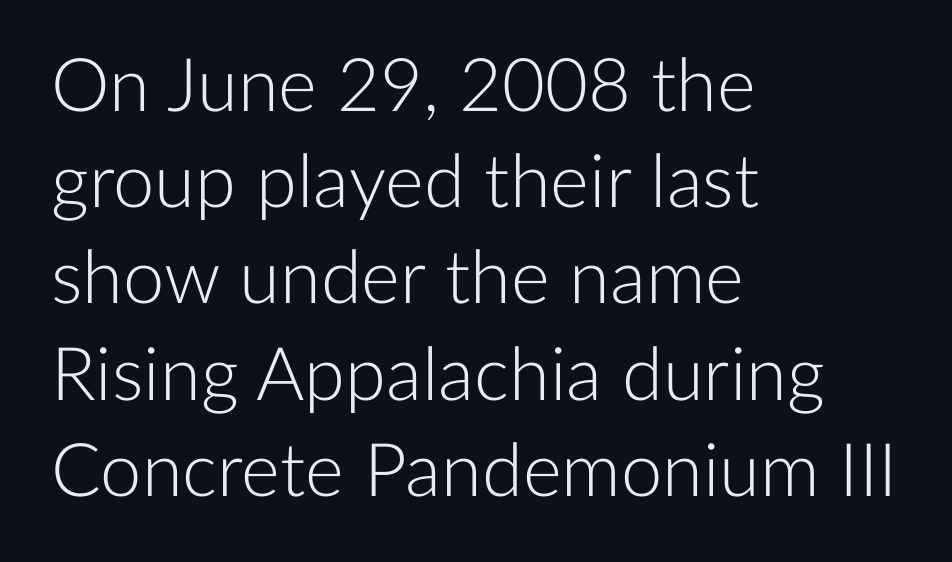
Q: Is the text bold? A: No.
Q: Is the text italic (slanted)? A: No, it is upright.
Q: Is the typeface a serif or a sans-serif typeface? A: Sans-serif.
Q: Is the text underlined? A: No.
Q: How is the paragraph aligned? A: Left-aligned.
Q: Is the spacing between letters normal or unusually wide? A: Normal.
Q: Is the spacing between lines tight, normal or loose? A: Normal.
Q: Width (condensed, normal, or wide)? A: Normal.
Q: Stroke contrast? A: Low.
Q: x-height? A: Medium.
Q: Monospaced? A: No.
